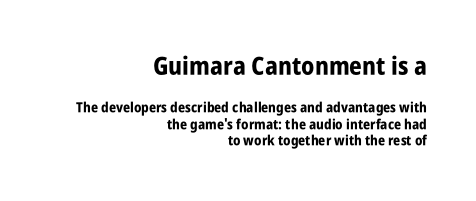
Which chunk is bigger? The first one — the top block dwarfs the bottom. Beneath every word, the page is bare. The passage shown has conventional tracking throughout. Look at the stroke-to-counter ratio: heavy, a bold. Compared with a flush-left layout, this one pins lines to the opposite, right side. No italicization has been applied; the sample stays upright.
